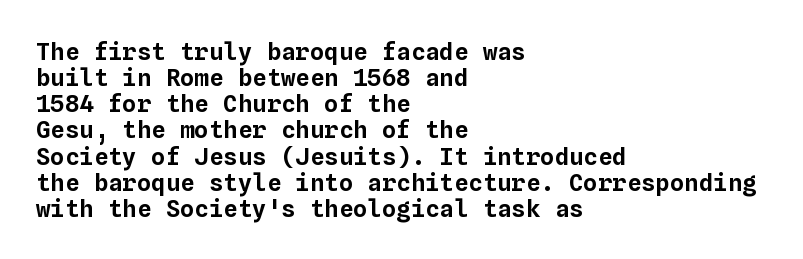
{"italic": "no", "underline": "no", "align": "left", "line_spacing": "tight", "line_spacing_ratio": 1.09, "letter_spacing": "normal", "letter_spacing_em": 0.0, "glyph_px": 24}
